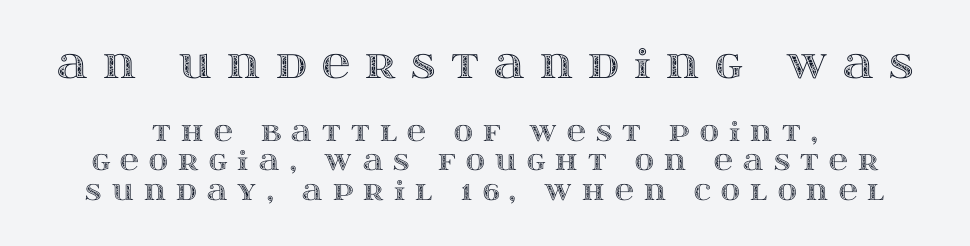
The specimen omits any rule beneath the text block's lines. A typesetter would call this proportional, since set widths differ per character. Very little white space separates one row of letters from the next. Letter spacing: wide.
